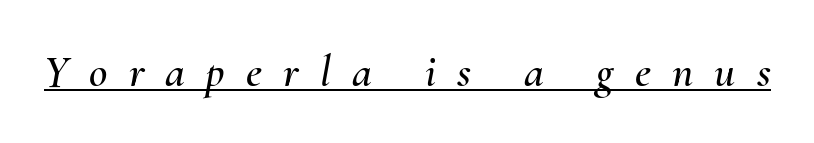
The image shows 45 px text type, italic (leaning right); set unusually wide letter spacing (+0.47 em), underlined; medium stroke contrast and a small x-height.
